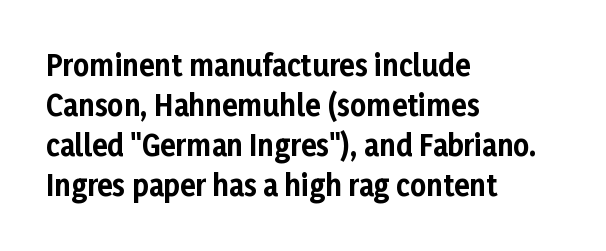
The image shows 28 px bold sans-serif type, upright; set left-aligned, normal line spacing (1.43x), normal letter spacing, not underlined; low stroke contrast and a medium x-height.
